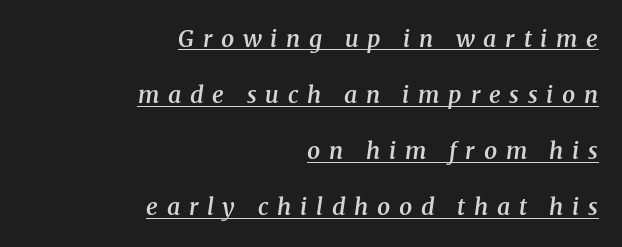
The letters are spread apart with noticeably loose tracking. The specimen reads as italic at a glance. You could fit nearly another row in the gap between these rows. This is the in-between weight designers call semibold or demi. Right-aligned paragraph, ragged on the left.
